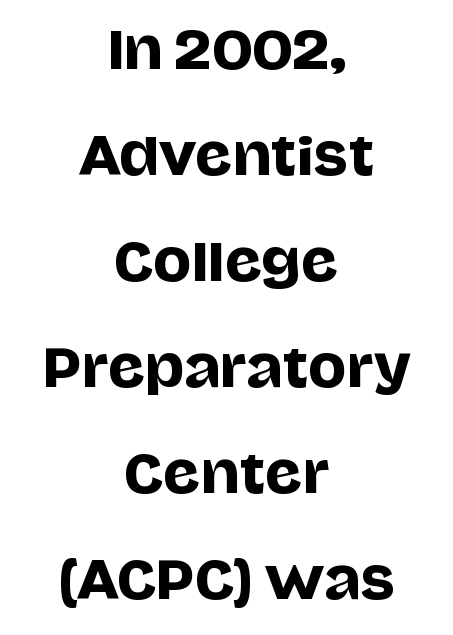
{"serif": "no", "italic": "no", "width": "normal", "stroke_contrast": "low", "x_height": "large", "monospaced": "no", "underline": "no", "align": "center", "line_spacing": "loose", "line_spacing_ratio": 2.08, "letter_spacing": "normal", "letter_spacing_em": 0.0, "glyph_px": 51}
